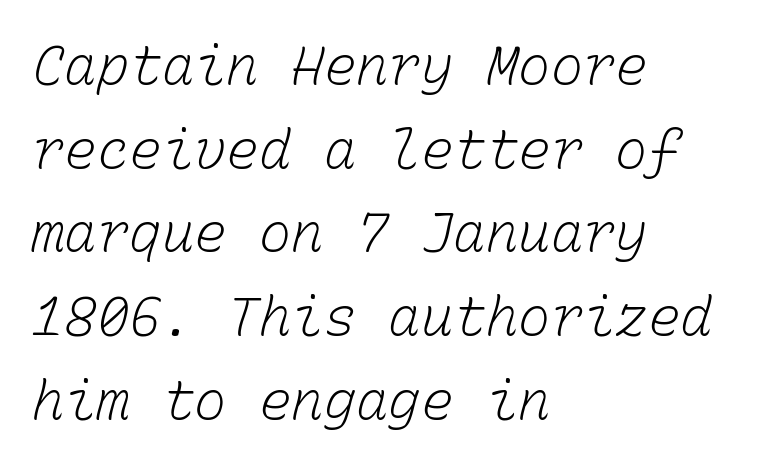
Q: Is the text bold? A: No.
Q: Is the text underlined? A: No.
Q: How is the paragraph aligned? A: Left-aligned.
Q: Is the spacing between letters normal or unusually wide? A: Normal.
Q: Is the spacing between lines tight, normal or loose? A: Normal.
Q: Width (condensed, normal, or wide)? A: Normal.
Q: Stroke contrast? A: Low.
Q: x-height? A: Medium.
Q: Monospaced? A: Yes.
